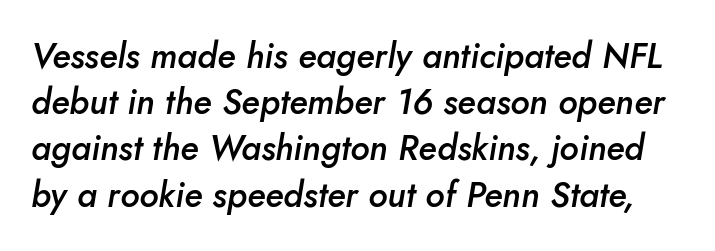
{"italic": "yes", "lean": "right", "slant_degrees": 10, "bold": "semi", "weight": "semibold", "width": "normal", "stroke_contrast": "low", "x_height": "small", "monospaced": "no", "underline": "no", "line_spacing": "normal", "line_spacing_ratio": 1.32, "letter_spacing": "normal", "letter_spacing_em": 0.0, "glyph_px": 35}
